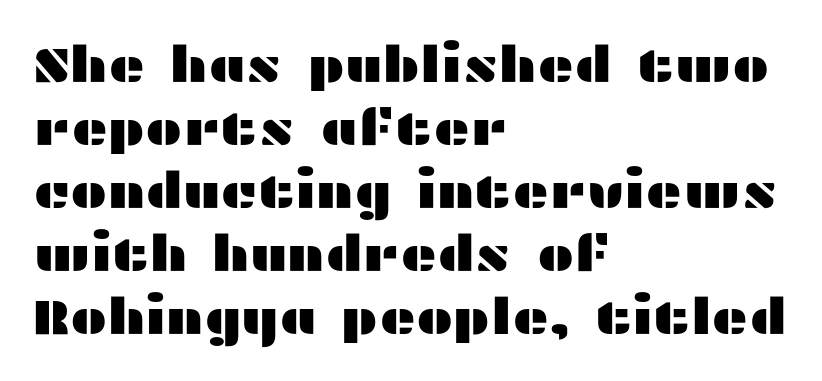
{"serif": "no", "italic": "no", "width": "wide", "stroke_contrast": "medium", "x_height": "medium", "monospaced": "no", "underline": "no", "align": "left", "line_spacing": "normal", "line_spacing_ratio": 1.26, "letter_spacing": "normal", "letter_spacing_em": 0.0, "glyph_px": 50}
